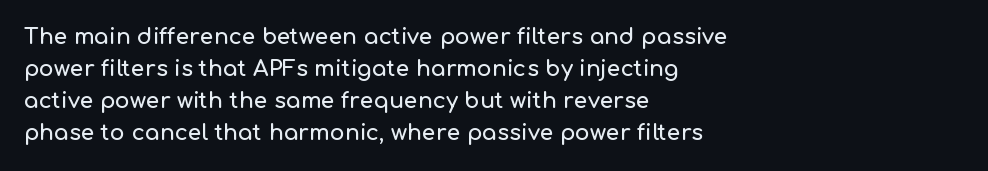
{"italic": "no", "underline": "no", "align": "left", "line_spacing": "normal", "line_spacing_ratio": 1.46, "letter_spacing": "normal", "letter_spacing_em": 0.0, "glyph_px": 22}
